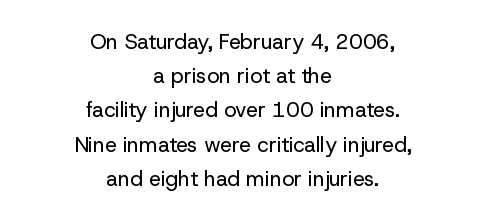
The image shows 21 px text type, upright; set centered, normal line spacing (1.63x), normal letter spacing, not underlined.
